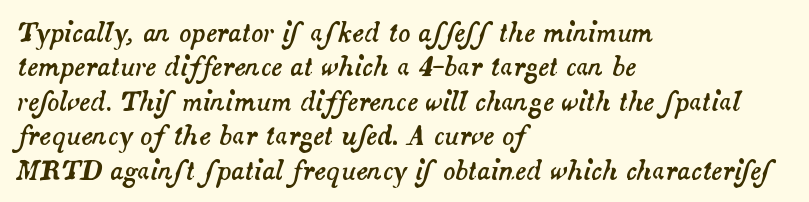
The face used here is rendered with its standard letterfit. The axis of the letterforms is tilted away from vertical. Line beginnings align vertically; line endings do not. The rows are spaced the way most documents space them.
